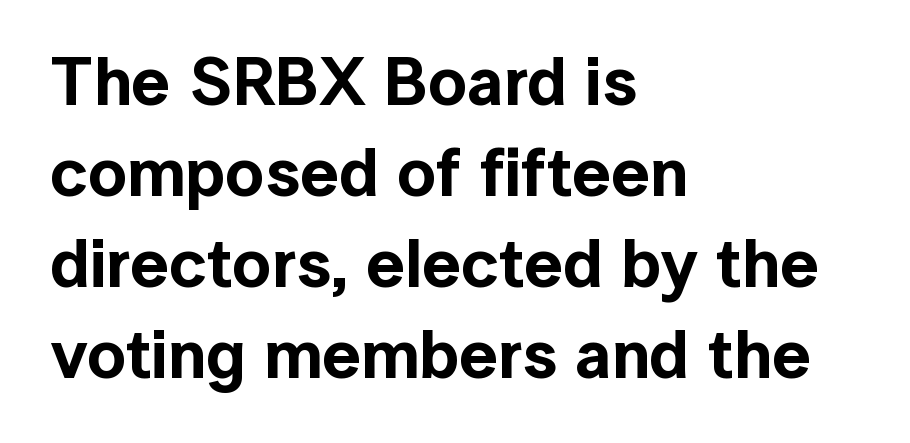
{"serif": "no", "italic": "no", "width": "normal", "x_height": "medium", "monospaced": "no", "underline": "no", "align": "left", "line_spacing": "normal", "line_spacing_ratio": 1.34, "letter_spacing": "normal", "letter_spacing_em": 0.0, "glyph_px": 68}
